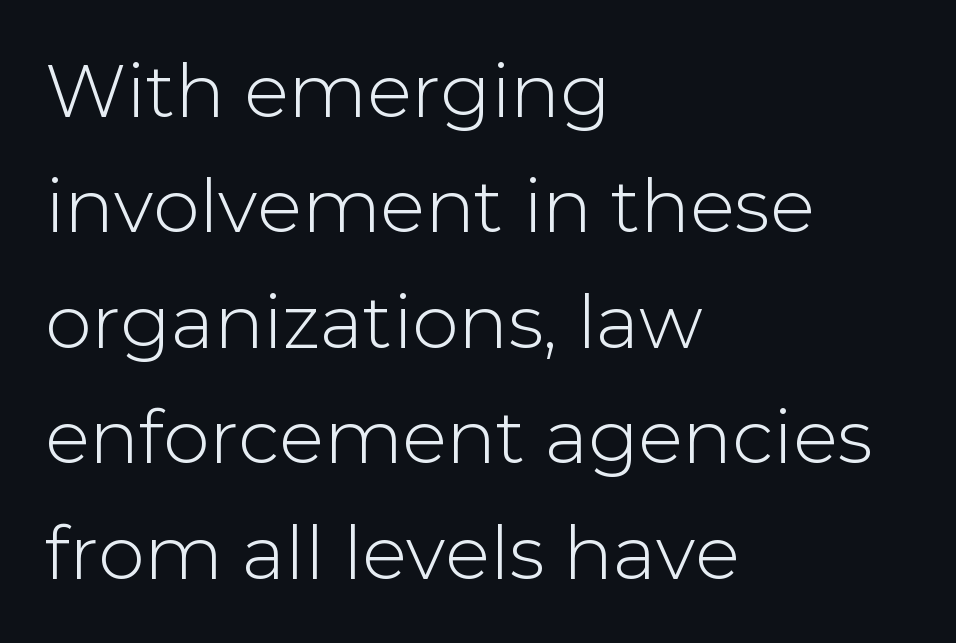
Q: Is the text italic (slanted)? A: No, it is upright.
Q: Is the typeface a serif or a sans-serif typeface? A: Sans-serif.
Q: Is the text underlined? A: No.
Q: How is the paragraph aligned? A: Left-aligned.
Q: Is the spacing between letters normal or unusually wide? A: Normal.
Q: Is the spacing between lines tight, normal or loose? A: Normal.
Q: Width (condensed, normal, or wide)? A: Normal.
Q: Stroke contrast? A: Low.
Q: x-height? A: Medium.
Q: Monospaced? A: No.
